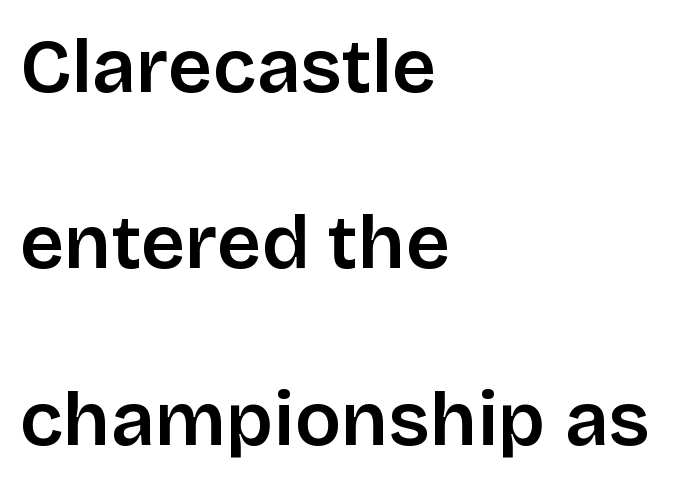
{"serif": "no", "italic": "no", "bold": "semi", "weight": "semibold", "width": "normal", "stroke_contrast": "low", "x_height": "large", "monospaced": "no", "underline": "no", "align": "left", "line_spacing": "loose", "line_spacing_ratio": 2.29, "letter_spacing": "normal", "letter_spacing_em": 0.0, "glyph_px": 77}
